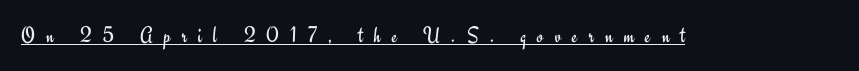
The image shows 23 px text type; set unusually wide letter spacing (+0.48 em), underlined.
